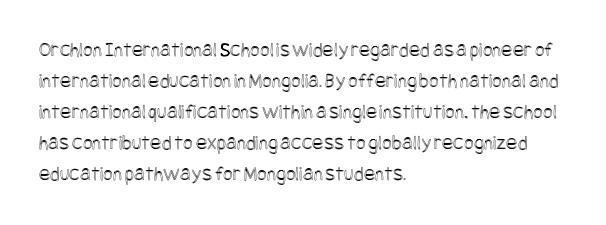
Q: Is the text italic (slanted)? A: No, it is upright.
Q: Is the text underlined? A: No.
Q: How is the paragraph aligned? A: Left-aligned.
Q: Is the spacing between letters normal or unusually wide? A: Normal.
Q: Is the spacing between lines tight, normal or loose? A: Normal.
